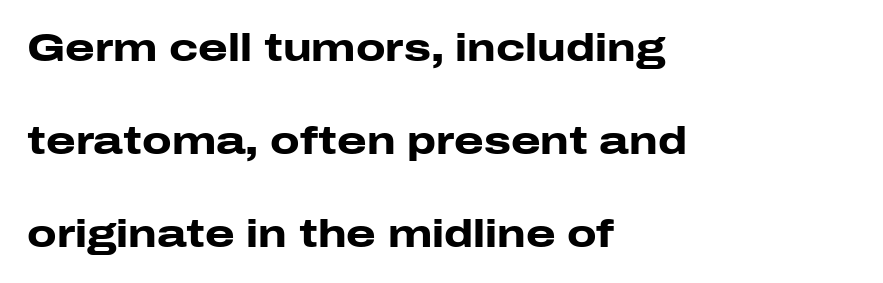
The face used here has the dense, thick strokes of a bold. This is the regular roman posture of the typeface. The type is set solid horizontally, with unmodified tracking. Is this a fixed-width face? No — the glyphs have proportional, varying widths.
